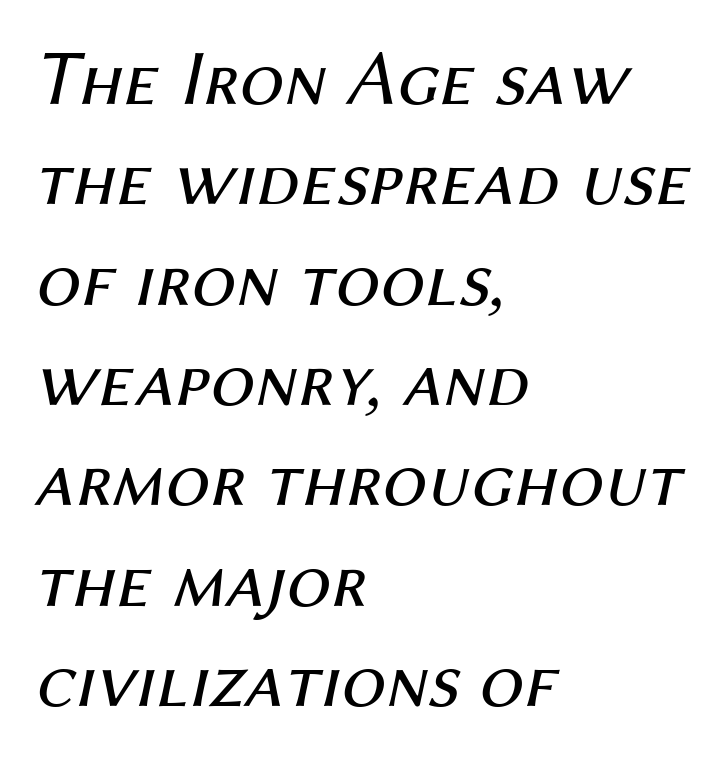
The image shows 79 px regular-weight type, italic (leaning right); set left-aligned, normal line spacing (1.27x), normal letter spacing, not underlined; medium stroke contrast and a medium x-height.
